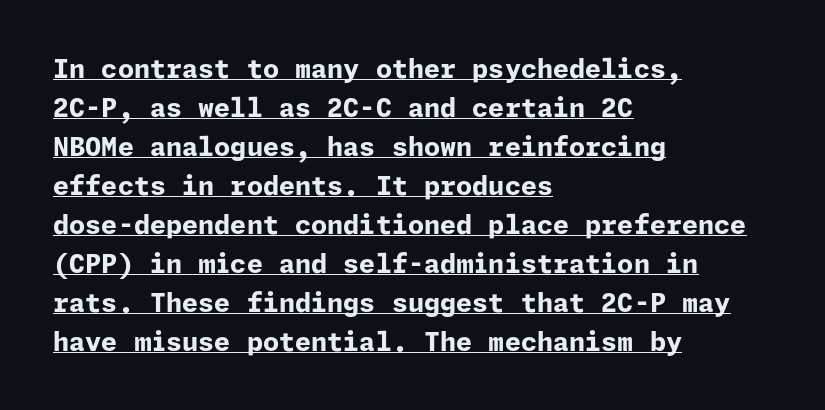
The rendering keeps characters at their native spacing. Italic? Not at all — the glyphs are vertical. Emphasis is given by a line drawn under the lettering. Rows of type keep a routine distance in the vertical direction. Casual observation: everything's shoved over to the left.
